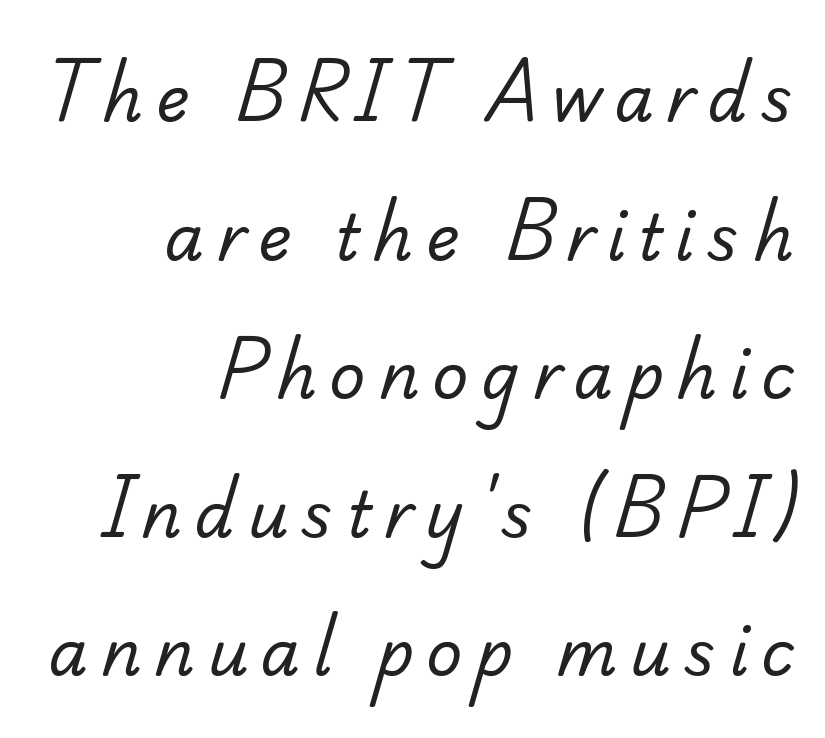
Bare-footed words on every line. The line texture is sparse and dotted thanks to wide tracking. The letters advance in unequal steps, a hallmark of proportional type. The lines in this sample share a right terminus and differ only in where they begin. The passage shown stacks its lines with a broad gap. No extra ink here — the face is not bold.
